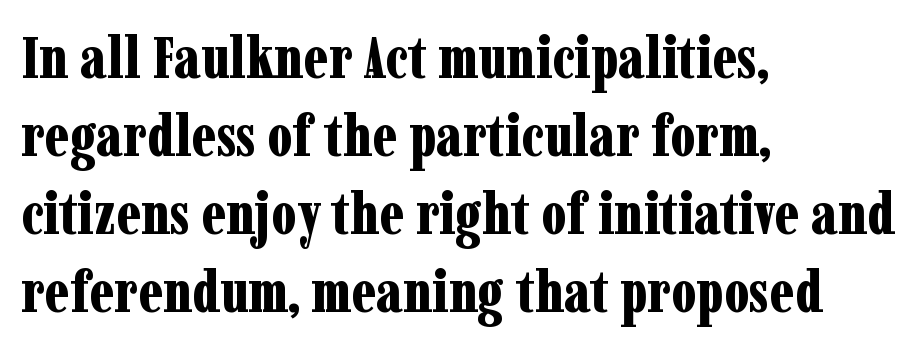
Q: Is the text bold? A: Yes.
Q: Is the text italic (slanted)? A: No, it is upright.
Q: Is the typeface a serif or a sans-serif typeface? A: Serif.
Q: Is the text underlined? A: No.
Q: How is the paragraph aligned? A: Left-aligned.
Q: Is the spacing between letters normal or unusually wide? A: Normal.
Q: Is the spacing between lines tight, normal or loose? A: Normal.
Q: Width (condensed, normal, or wide)? A: Condensed.
Q: Stroke contrast? A: Low.
Q: x-height? A: Medium.
Q: Monospaced? A: No.
